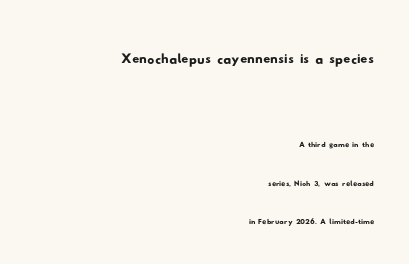
How would I describe the line gaps? Wide and relaxed. Does extra space separate the letters? No, they use regular spacing. The specimen omits any rule beneath the text block's lines. The characters display no serif detailing; their extremities are plain. Is the block centered? No — it sits flush against the right margin. Visually, the top section dominates because its glyphs are scaled up.
